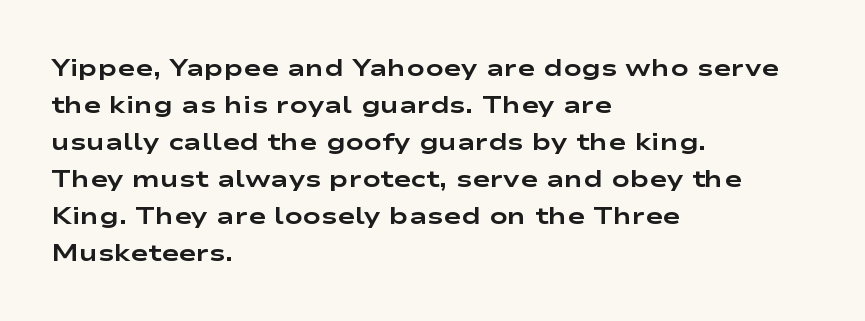
These lines sit exactly where default settings would place them. Descenders are the only things crossing below the line. As a designer I'd log this as weight 700, bold. Where is the straight margin? On the left. The axis of the letterforms is exactly vertical. No extra tracking has been applied to these lines.
